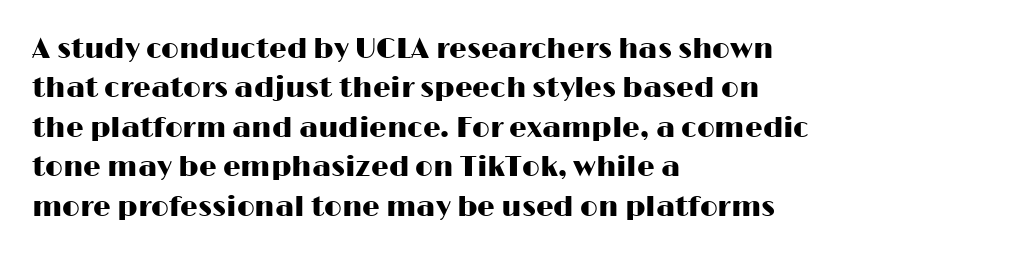
Q: Is the text italic (slanted)? A: No, it is upright.
Q: Is the typeface a serif or a sans-serif typeface? A: Sans-serif.
Q: Is the text underlined? A: No.
Q: How is the paragraph aligned? A: Left-aligned.
Q: Is the spacing between letters normal or unusually wide? A: Normal.
Q: Is the spacing between lines tight, normal or loose? A: Normal.
Q: Width (condensed, normal, or wide)? A: Wide.
Q: Stroke contrast? A: High.
Q: x-height? A: Medium.
Q: Monospaced? A: No.
